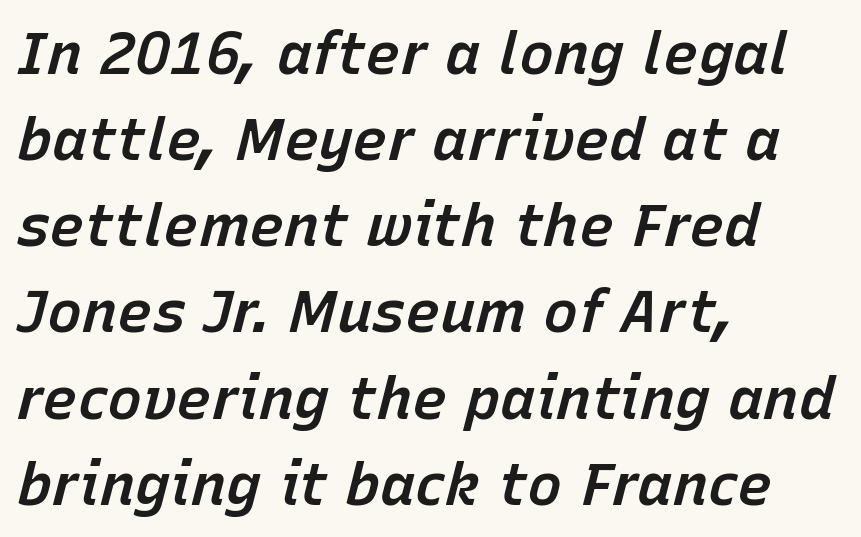
A clean baseline with only descenders dipping below it. The compositor pushed each line to the left boundary. Each word holds together tightly as a unit, with standard inter-letter gaps. Varying glyph widths throughout — classic text-font behaviour. Whoever set this chose a conventional vertical rhythm. The glyphs have the mass of a demibold cut, below bold.
